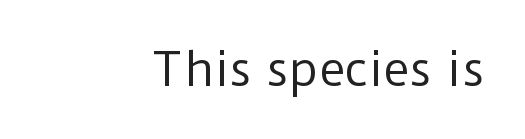
{"serif": "no", "italic": "no", "bold": "no", "weight": "regular", "width": "normal", "stroke_contrast": "low", "x_height": "medium", "monospaced": "no", "underline": "no", "letter_spacing": "normal", "letter_spacing_em": 0.0, "glyph_px": 45}
